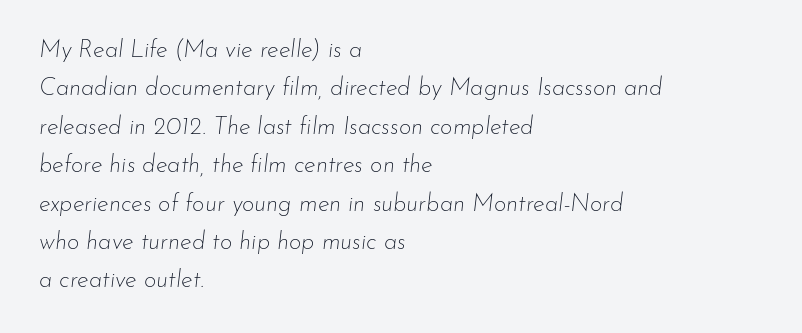
The image shows 24 px text type, italic (leaning right); set left-aligned, normal line spacing (1.6x), normal letter spacing, not underlined.
